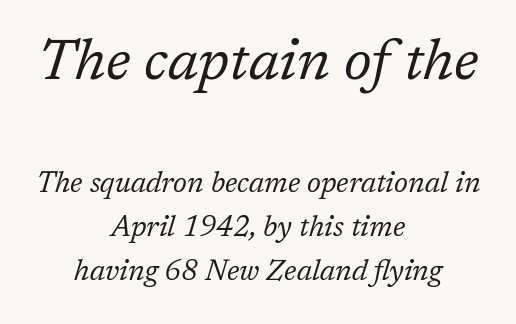
The image shows 58 px regular-weight serif type, italic (leaning right); set centered, normal line spacing (1.51x), normal letter spacing, not underlined; the first (top) block is 2.0x larger; low stroke contrast and a medium x-height.
